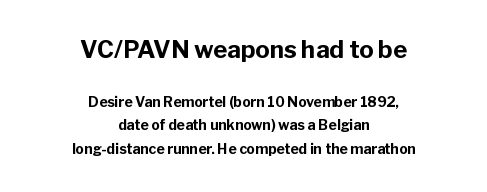
{"italic": "no", "bold": "yes", "underline": "no", "align": "center", "line_spacing": "normal", "line_spacing_ratio": 1.66, "letter_spacing": "normal", "letter_spacing_em": 0.0, "larger_block": "first", "size_ratio": 1.71, "glyph_px": 24}
